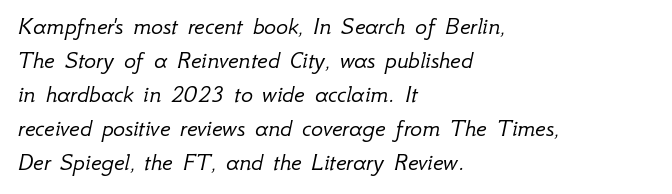
The image shows 25 px text type, italic (leaning right); set left-aligned, normal line spacing (1.36x), normal letter spacing, not underlined.
